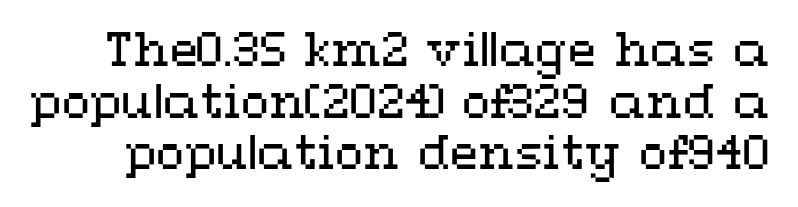
{"italic": "no", "bold": "no", "weight": "regular", "width": "wide", "stroke_contrast": "medium", "x_height": "medium", "monospaced": "no", "underline": "no", "line_spacing": "tight", "line_spacing_ratio": 1.12, "letter_spacing": "normal", "letter_spacing_em": 0.0, "glyph_px": 46}
